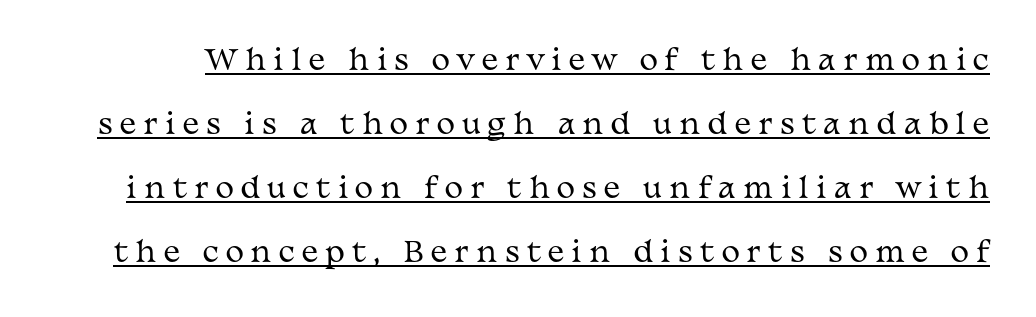
{"serif": "yes", "italic": "no", "bold": "no", "weight": "regular", "width": "wide", "stroke_contrast": "medium", "x_height": "medium", "monospaced": "no", "underline": "yes", "line_spacing": "loose", "line_spacing_ratio": 2.29, "letter_spacing": "wide", "letter_spacing_em": 0.26, "glyph_px": 28}
